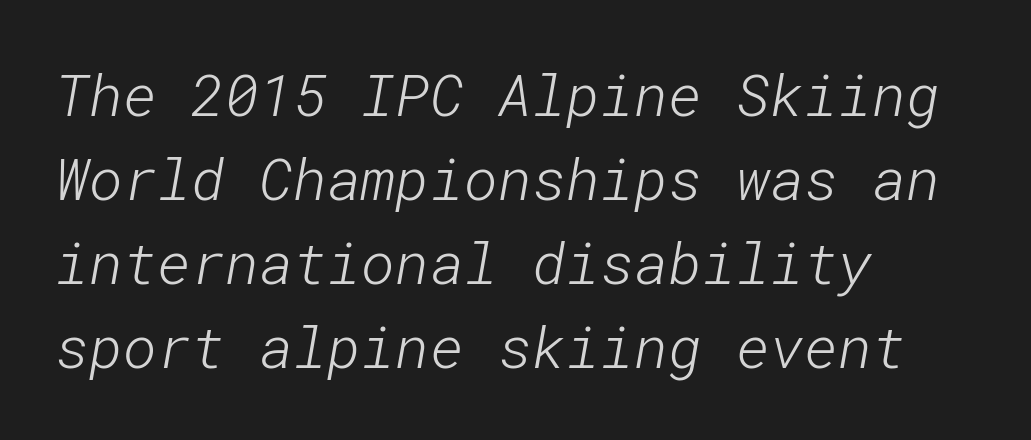
The words here are not underlined. Letters have the restrained weight of plain body copy at most. Notice how the passage keeps a crisp vertical edge on the left only. In terms of letterspacing, this is plain default setting. Regarding leading, the lines here are spaced in the standard way. You can tell from the bare stems that sans-serif type was used.
